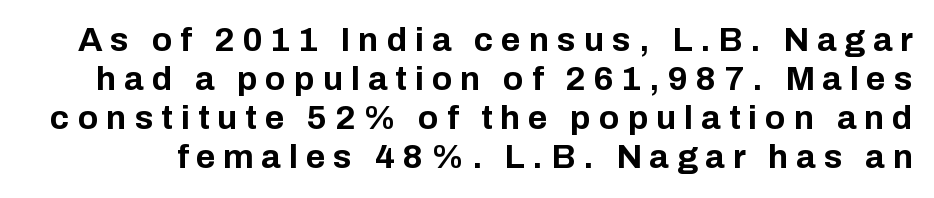
Q: Is the text bold? A: Yes.
Q: Is the text italic (slanted)? A: No, it is upright.
Q: Is the typeface a serif or a sans-serif typeface? A: Sans-serif.
Q: Is the text underlined? A: No.
Q: Is the spacing between letters normal or unusually wide? A: Unusually wide.
Q: Is the spacing between lines tight, normal or loose? A: Tight.
Q: Width (condensed, normal, or wide)? A: Normal.
Q: Stroke contrast? A: Low.
Q: x-height? A: Medium.
Q: Monospaced? A: No.
